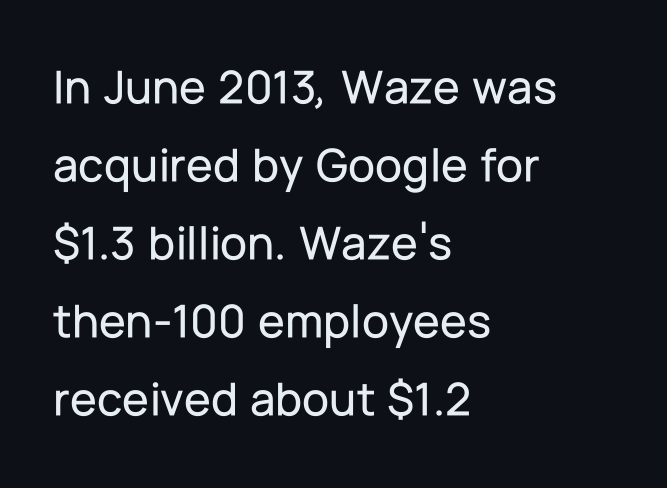
{"serif": "no", "italic": "no", "width": "normal", "stroke_contrast": "low", "x_height": "medium", "monospaced": "no", "underline": "no", "align": "left", "line_spacing": "normal", "line_spacing_ratio": 1.59, "letter_spacing": "normal", "letter_spacing_em": 0.0, "glyph_px": 49}
